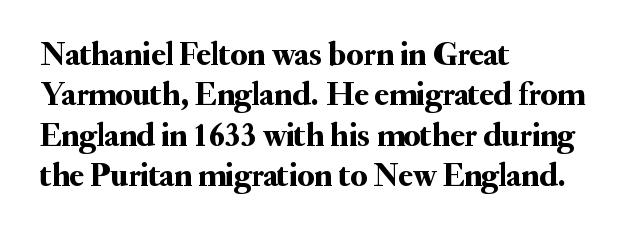
The image shows 33 px serif type, upright; set left-aligned, line spacing 1.22x, normal letter spacing, not underlined; medium stroke contrast and a small x-height.
